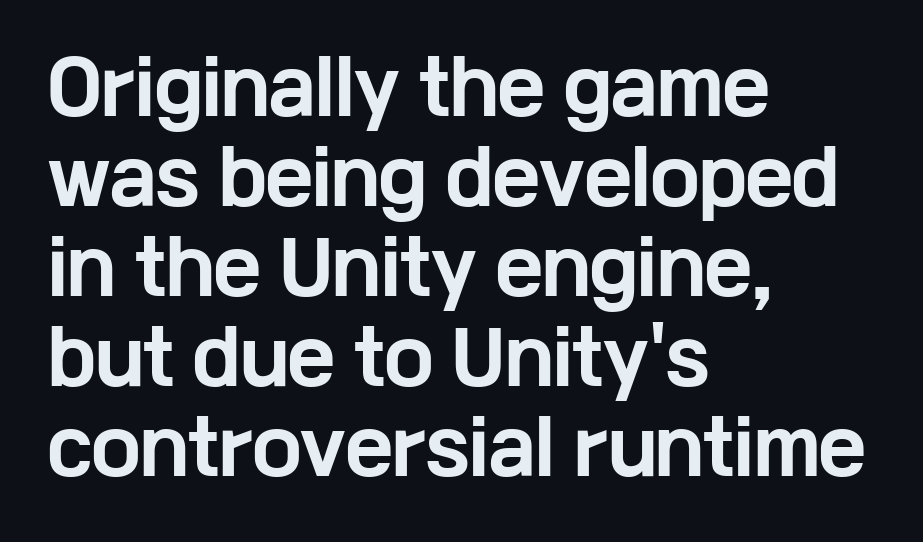
{"serif": "no", "italic": "no", "bold": "yes", "weight": "bold", "width": "wide", "stroke_contrast": "low", "x_height": "medium", "monospaced": "no", "underline": "no", "align": "left", "line_spacing": "normal", "line_spacing_ratio": 1.25, "letter_spacing": "normal", "letter_spacing_em": 0.0, "glyph_px": 72}
